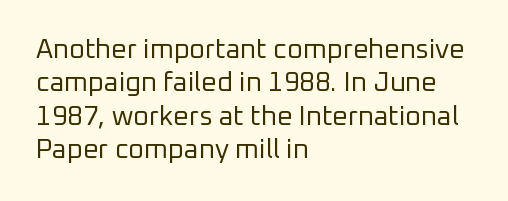
Q: Is the text bold? A: No.
Q: Is the text italic (slanted)? A: No, it is upright.
Q: Is the text underlined? A: No.
Q: How is the paragraph aligned? A: Left-aligned.
Q: Is the spacing between letters normal or unusually wide? A: Normal.
